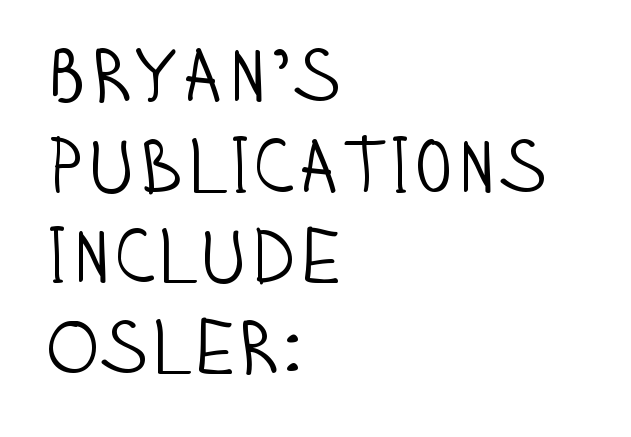
Q: Is the text bold? A: No.
Q: Is the text italic (slanted)? A: No, it is upright.
Q: Is the typeface a serif or a sans-serif typeface? A: Sans-serif.
Q: Is the text underlined? A: No.
Q: How is the paragraph aligned? A: Left-aligned.
Q: Is the spacing between letters normal or unusually wide? A: Normal.
Q: Width (condensed, normal, or wide)? A: Condensed.
Q: Stroke contrast? A: Low.
Q: x-height? A: Large.
Q: Monospaced? A: No.
